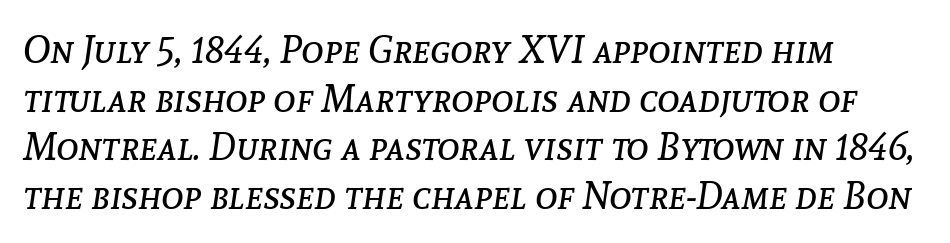
Lines of text with bare space underneath. Short and long lines alike share a common starting point at left. Each letter keeps its own natural width here, so spacing adapts to shape. Bold? No — there's no thickening of the strokes.
